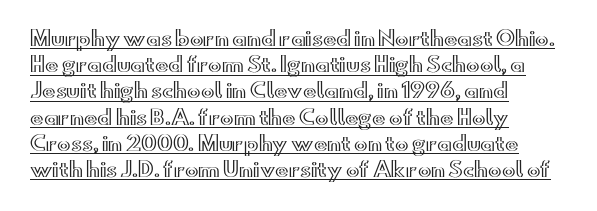
The image shows 20 px text type, upright; set left-aligned, normal line spacing (1.31x), normal letter spacing, underlined.
